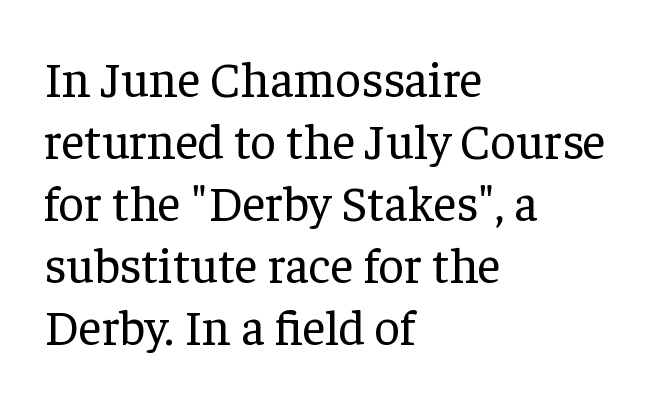
The image shows 50 px regular-weight serif type, upright; set left-aligned, line spacing 1.24x, normal letter spacing, not underlined; low stroke contrast and a medium x-height.
